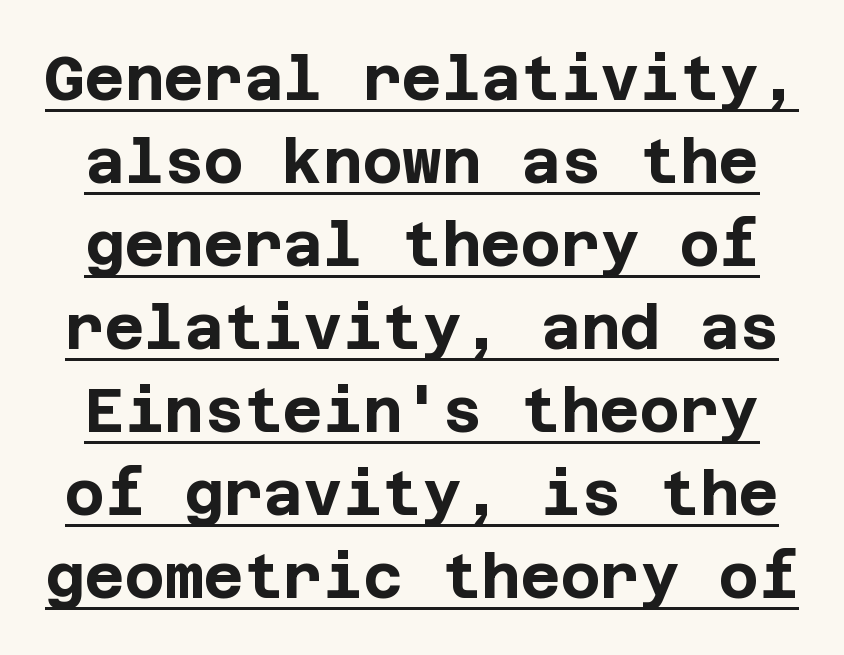
Q: Is the text bold? A: Yes.
Q: Is the text italic (slanted)? A: No, it is upright.
Q: Is the typeface a serif or a sans-serif typeface? A: Sans-serif.
Q: Is the text underlined? A: Yes.
Q: Is the spacing between letters normal or unusually wide? A: Normal.
Q: Is the spacing between lines tight, normal or loose? A: Normal.
Q: Width (condensed, normal, or wide)? A: Normal.
Q: Stroke contrast? A: Low.
Q: x-height? A: Large.
